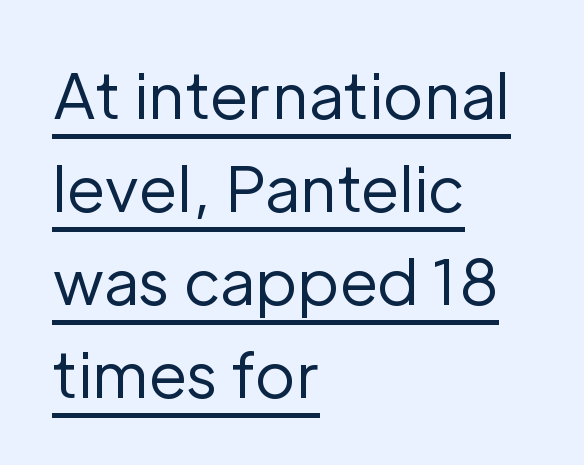
Q: Is the text bold? A: No.
Q: Is the text italic (slanted)? A: No, it is upright.
Q: Is the typeface a serif or a sans-serif typeface? A: Sans-serif.
Q: Is the text underlined? A: Yes.
Q: How is the paragraph aligned? A: Left-aligned.
Q: Is the spacing between letters normal or unusually wide? A: Normal.
Q: Is the spacing between lines tight, normal or loose? A: Normal.
Q: Width (condensed, normal, or wide)? A: Normal.
Q: Stroke contrast? A: Low.
Q: x-height? A: Medium.
Q: Monospaced? A: No.
